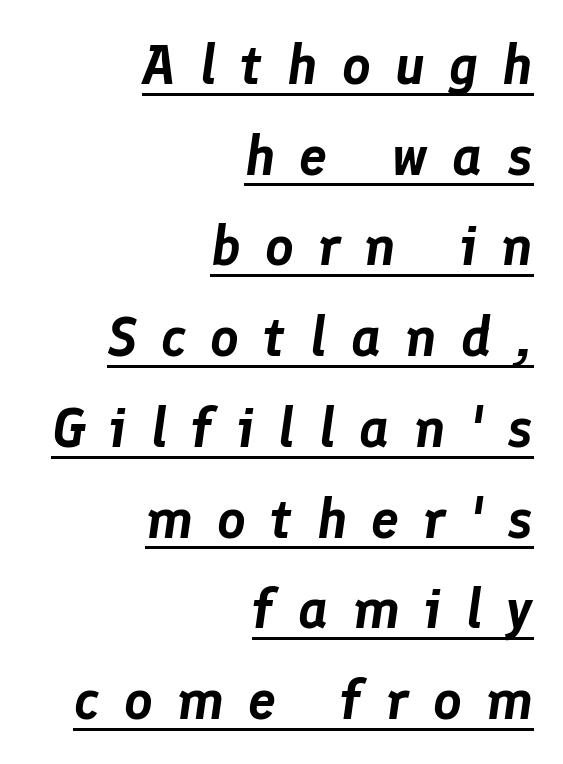
The image shows 56 px text type, italic (leaning right); set right-aligned, normal line spacing (1.62x), unusually wide letter spacing (+0.43 em), underlined; low stroke contrast and a medium x-height.
